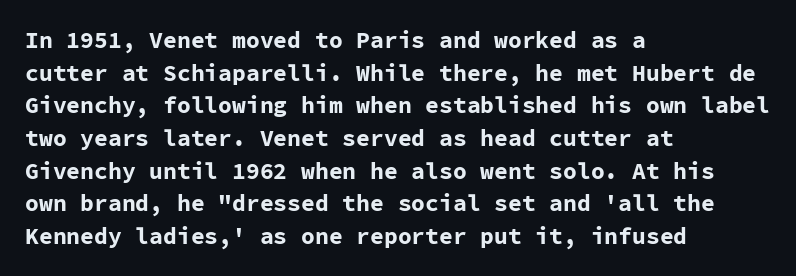
The image shows 23 px bold type, upright; set left-aligned, normal line spacing (1.42x), normal letter spacing, not underlined.
